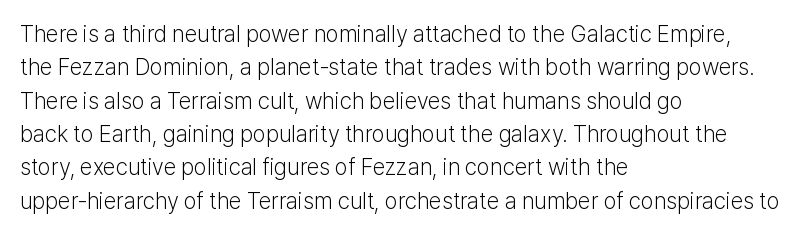
{"italic": "no", "bold": "no", "underline": "no", "align": "left", "line_spacing": "normal", "line_spacing_ratio": 1.45, "letter_spacing": "normal", "letter_spacing_em": 0.0, "glyph_px": 23}
